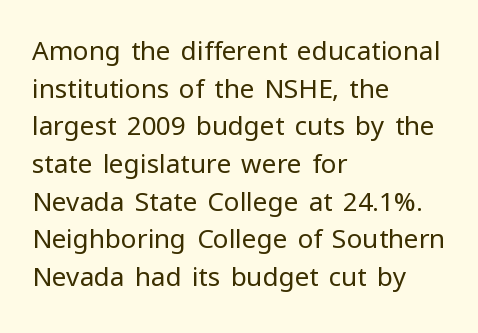
Q: Is the text bold? A: No.
Q: Is the text italic (slanted)? A: No, it is upright.
Q: Is the text underlined? A: No.
Q: How is the paragraph aligned? A: Left-aligned.
Q: Is the spacing between letters normal or unusually wide? A: Normal.
Q: Is the spacing between lines tight, normal or loose? A: Normal.
